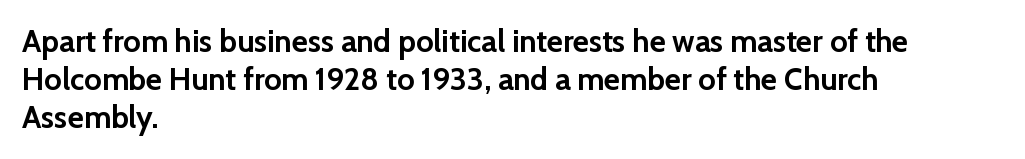
The image shows 31 px semibold sans-serif type, upright; set left-aligned, line spacing 1.23x, normal letter spacing, not underlined; low stroke contrast and a medium x-height.
